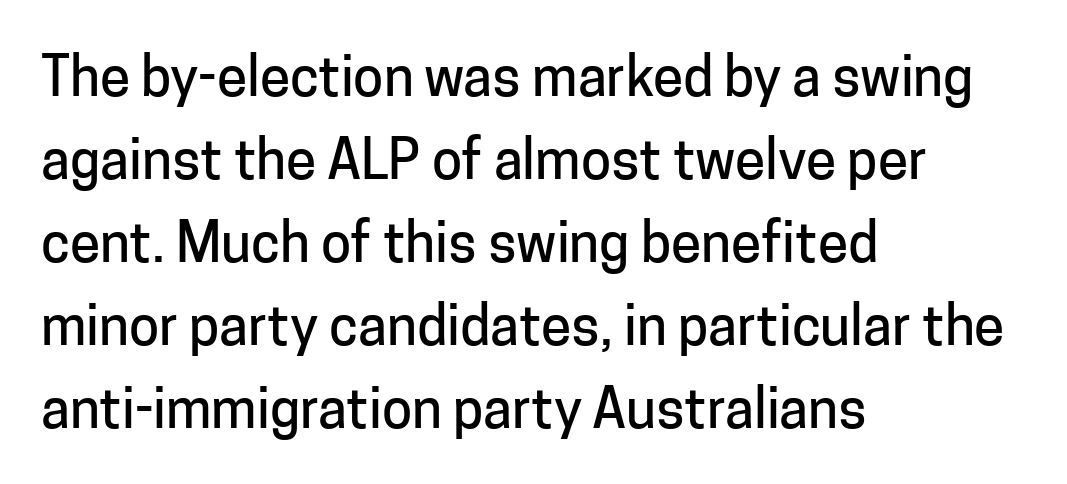
{"serif": "no", "italic": "no", "width": "normal", "stroke_contrast": "low", "x_height": "medium", "monospaced": "no", "underline": "no", "align": "left", "line_spacing": "normal", "line_spacing_ratio": 1.51, "letter_spacing": "normal", "letter_spacing_em": 0.0, "glyph_px": 55}
